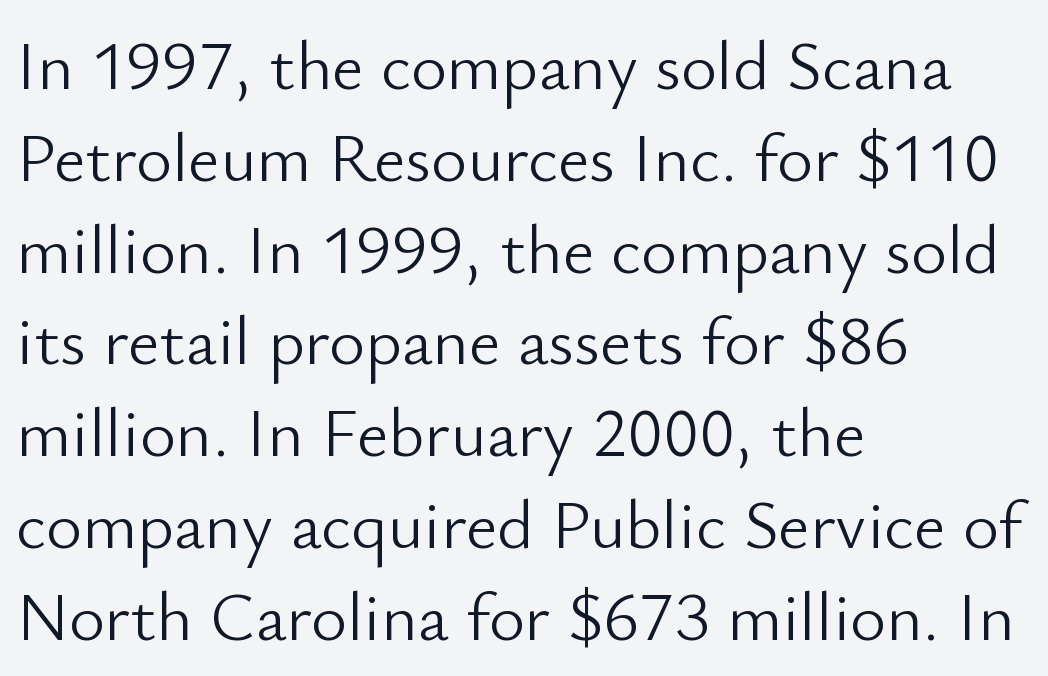
Q: Is the text bold? A: No.
Q: Is the text italic (slanted)? A: No, it is upright.
Q: Is the typeface a serif or a sans-serif typeface? A: Sans-serif.
Q: Is the text underlined? A: No.
Q: How is the paragraph aligned? A: Left-aligned.
Q: Is the spacing between letters normal or unusually wide? A: Normal.
Q: Is the spacing between lines tight, normal or loose? A: Normal.
Q: Width (condensed, normal, or wide)? A: Normal.
Q: Stroke contrast? A: Low.
Q: x-height? A: Small.
Q: Monospaced? A: No.
